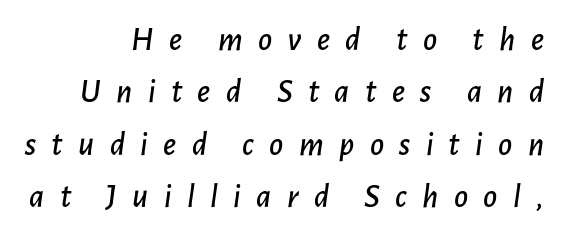
{"italic": "yes", "lean": "right", "slant_degrees": 7, "width": "normal", "stroke_contrast": "low", "x_height": "medium", "monospaced": "no", "underline": "no", "align": "right", "line_spacing": "normal", "line_spacing_ratio": 1.54, "letter_spacing": "wide", "letter_spacing_em": 0.45, "glyph_px": 34}
